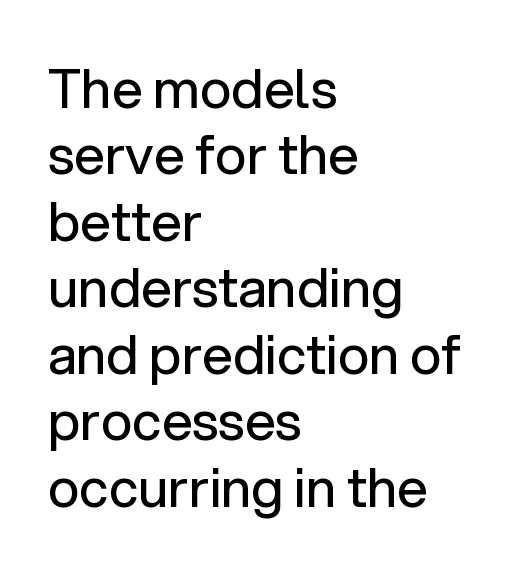
{"serif": "no", "italic": "no", "bold": "no", "weight": "regular", "width": "normal", "stroke_contrast": "low", "x_height": "medium", "monospaced": "no", "underline": "no", "align": "left", "line_spacing_ratio": 1.23, "letter_spacing": "normal", "letter_spacing_em": 0.0, "glyph_px": 54}
